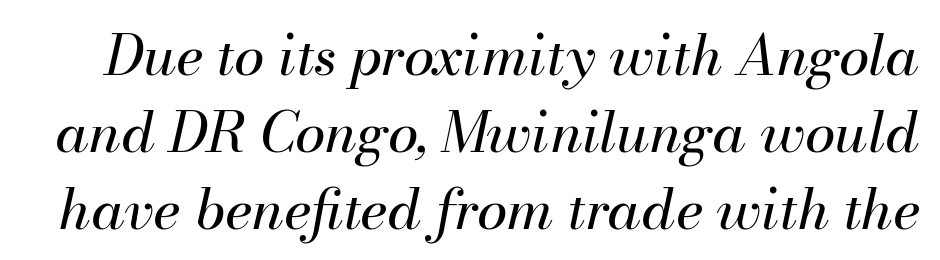
{"italic": "yes", "lean": "right", "slant_degrees": 13, "bold": "no", "weight": "regular", "width": "normal", "stroke_contrast": "medium", "x_height": "small", "monospaced": "no", "underline": "no", "line_spacing": "normal", "line_spacing_ratio": 1.4, "letter_spacing": "normal", "letter_spacing_em": 0.0, "glyph_px": 55}
